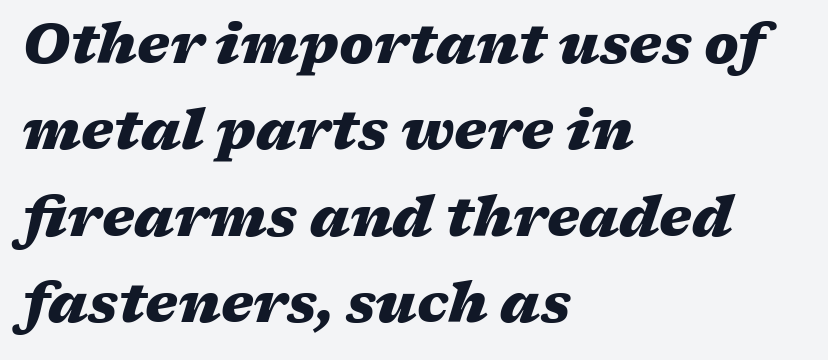
Descender tails drop into unmarked territory. Casual observation: everything's shoved over to the left. The passage shown is emphatically bold. Observe the ordinary spacing: letters are neighbours, not strangers. A typesetter would call this leading conventional body-copy spacing.
